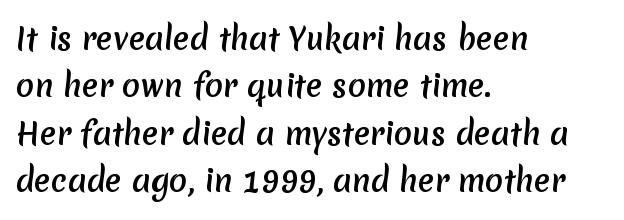
The image shows 30 px sans-serif type; set left-aligned, normal line spacing (1.58x), normal letter spacing, not underlined; medium stroke contrast and a medium x-height.
